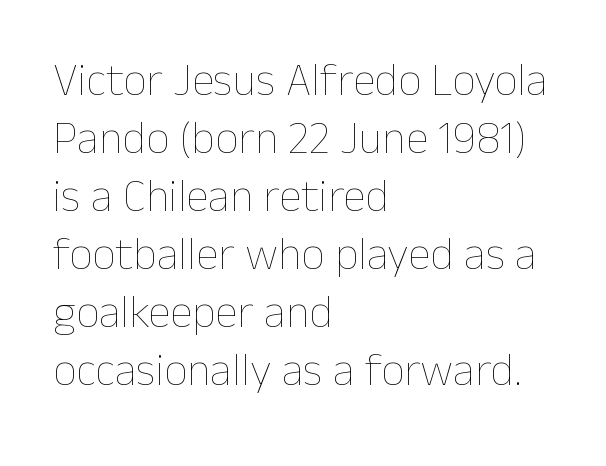
{"italic": "no", "bold": "no", "weight": "thin", "width": "normal", "stroke_contrast": "low", "x_height": "medium", "monospaced": "no", "underline": "no", "align": "left", "line_spacing": "normal", "line_spacing_ratio": 1.26, "letter_spacing": "normal", "letter_spacing_em": 0.0, "glyph_px": 46}
